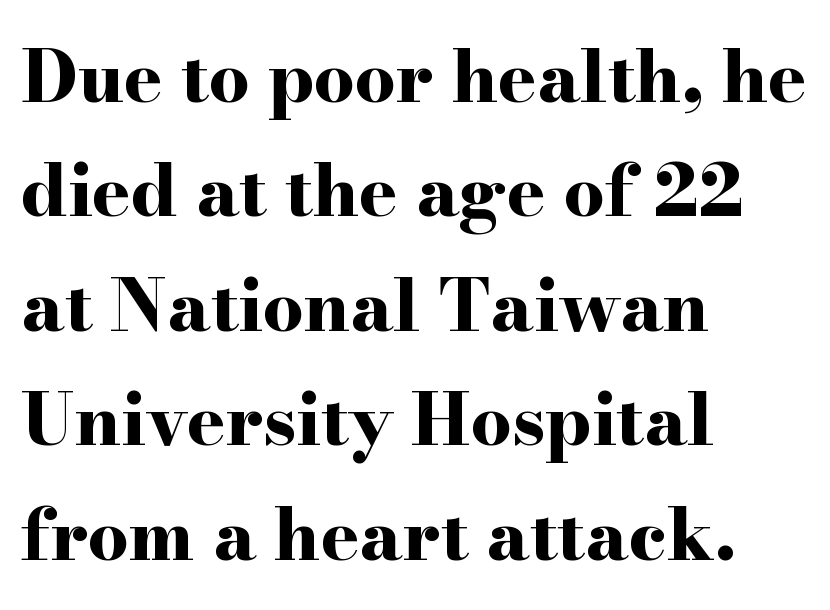
The image shows 72 px bold, wide serif type, upright; set left-aligned, normal line spacing (1.59x), normal letter spacing, not underlined; high stroke contrast and a small x-height.
